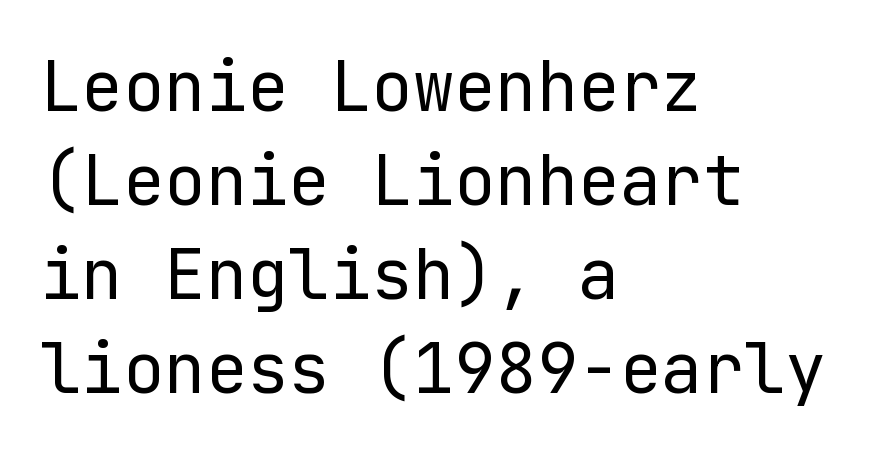
No heavy texture on the line: the type isn't bold. The font family rendered here belongs to the sans-serif group. The axis of the letterforms is exactly vertical. The gaps between neighbouring characters are ordinary and unremarkable. Just letters on the line, the space beneath them empty.
